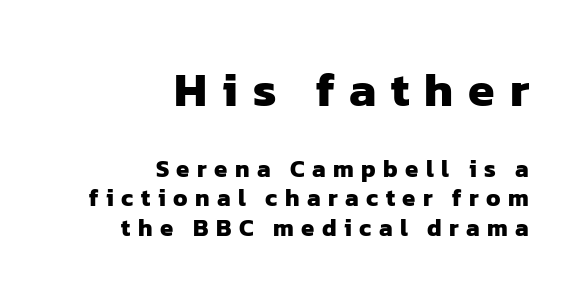
Q: Is the text bold? A: Yes.
Q: Is the typeface a serif or a sans-serif typeface? A: Sans-serif.
Q: Is the text underlined? A: No.
Q: How is the paragraph aligned? A: Right-aligned.
Q: Is the spacing between letters normal or unusually wide? A: Unusually wide.
Q: Which block of text is set in a larger size, the first (top) or the second (bottom)? A: The first (top) one.
Q: Width (condensed, normal, or wide)? A: Normal.
Q: Stroke contrast? A: Low.
Q: x-height? A: Medium.
Q: Monospaced? A: No.
